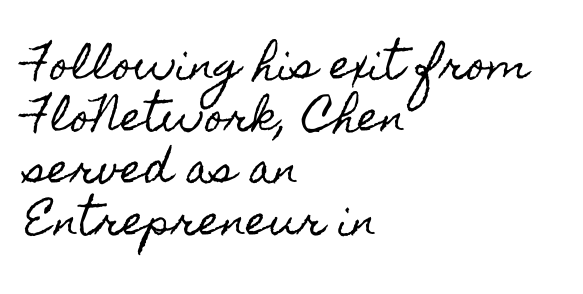
A typesetter would call this leading conventional body-copy spacing. Which margin do the lines hug? The left one — the right edge is uneven. Beneath every word, the page is bare. Observe the ordinary spacing: letters are neighbours, not strangers. This sample has the flowing, uneven cadence of proportional lettering.
